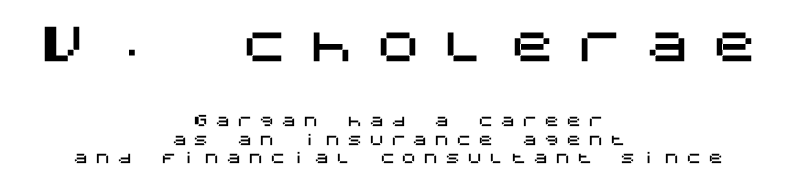
The image shows 46 px sans-serif type, upright; set centered, line spacing 1.21x, unusually wide letter spacing (+0.46 em), not underlined; the first (top) block is 3.07x larger; medium stroke contrast and a large x-height.
